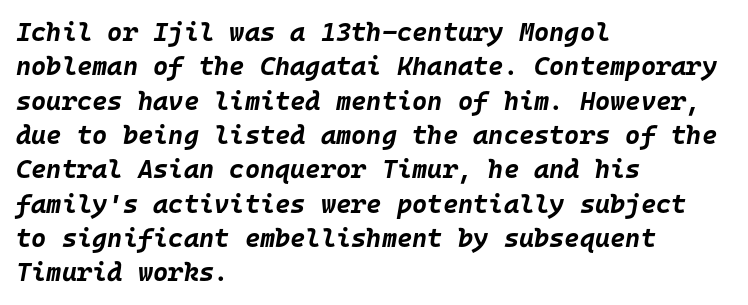
This sample uses an oblique cut, with every glyph tilted off the vertical. The rendering keeps characters at their native spacing. Decoration check: the copy has no underline. Layout note: lines flush left.
